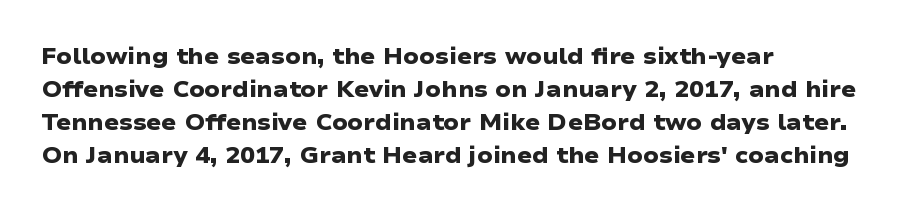
The image shows 22 px bold type; set left-aligned, normal line spacing (1.5x), normal letter spacing, not underlined.
